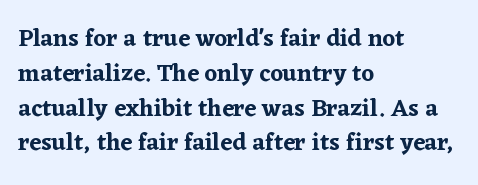
Q: Is the text italic (slanted)? A: No, it is upright.
Q: Is the text underlined? A: No.
Q: How is the paragraph aligned? A: Left-aligned.
Q: Is the spacing between letters normal or unusually wide? A: Normal.
Q: Is the spacing between lines tight, normal or loose? A: Normal.
